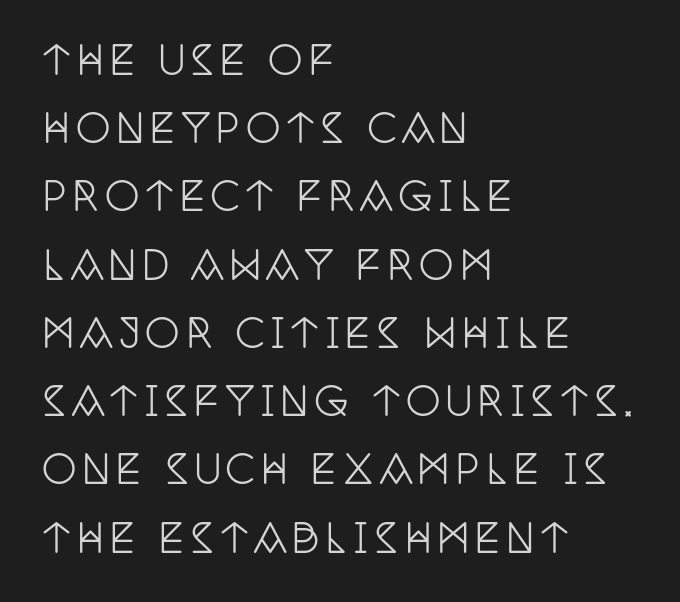
Q: Is the text italic (slanted)? A: No, it is upright.
Q: Is the typeface a serif or a sans-serif typeface? A: Serif.
Q: Is the text underlined? A: No.
Q: How is the paragraph aligned? A: Left-aligned.
Q: Width (condensed, normal, or wide)? A: Condensed.
Q: Stroke contrast? A: Low.
Q: x-height? A: Large.
Q: Monospaced? A: No.
